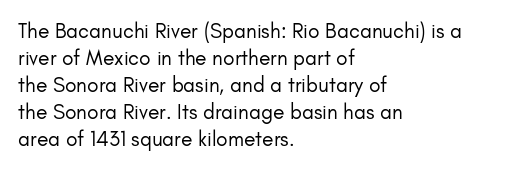
The passage shown is not underscored anywhere. Summary of vertical rhythm: regular, with standard interline spacing. The rag falls on the right side of this text block. Notice how the stems are strictly vertical — no italics here. Vertical stems look standard width or narrower in stroke.
